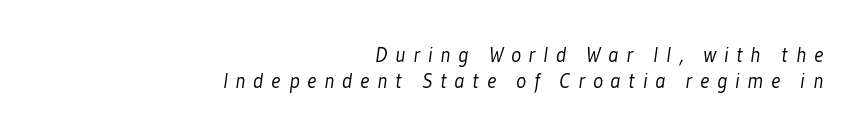
Horizontally, the lines are justified to the trailing edge only. Letters have the restrained weight of plain body copy at most. Here the glyphs are tracked loosely, breaking word shapes into spaced letters. Underline: absent.
